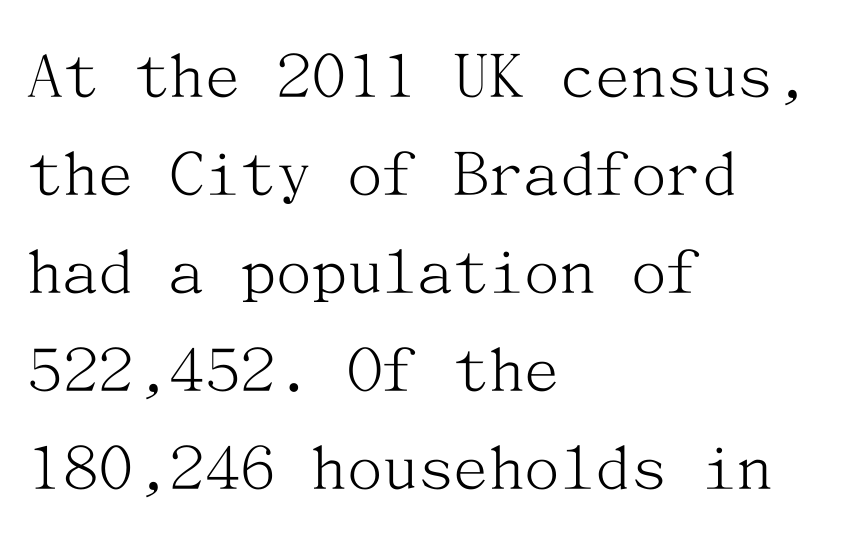
Rendered with straight, roman letterforms. In terms of letterform style, serifs are clearly present. The letters sit at their default tracking, neither squeezed nor spread. No heavy texture on the line: the type isn't bold. Where is the straight margin? On the left. The zone under the glyphs is completely vacant.
